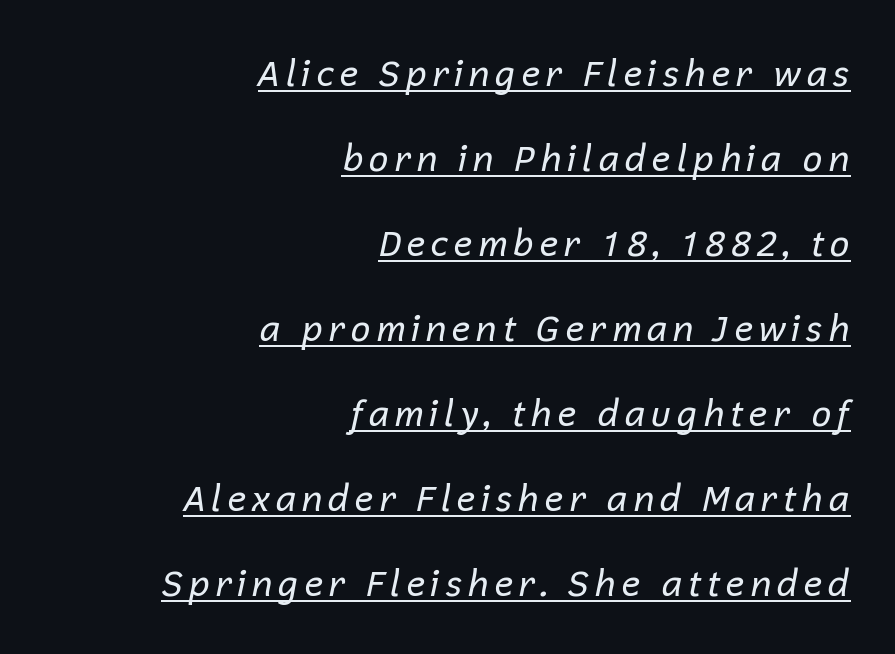
Q: Is the text bold? A: No.
Q: Is the text italic (slanted)? A: Yes, it leans right by about 12 degrees.
Q: Is the text underlined? A: Yes.
Q: How is the paragraph aligned? A: Right-aligned.
Q: Is the spacing between lines tight, normal or loose? A: Loose.
Q: Width (condensed, normal, or wide)? A: Normal.
Q: Stroke contrast? A: Low.
Q: x-height? A: Medium.
Q: Monospaced? A: No.
